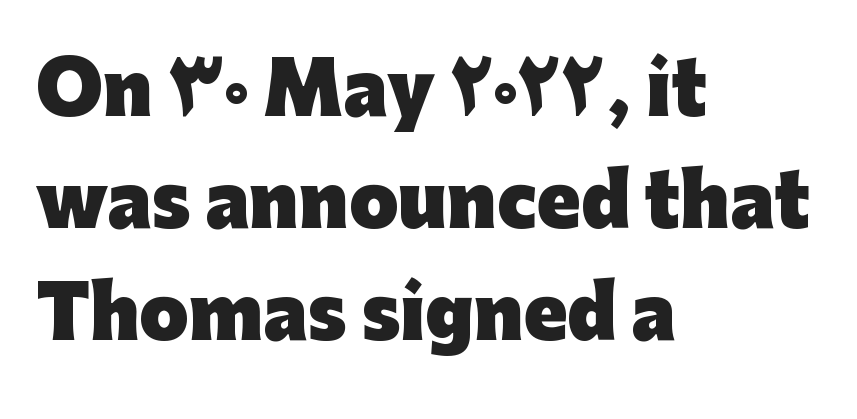
The lettering holds an erect, upright posture throughout. Nobody drew a line under any word here. Letterform terminals end flat and unadorned throughout the passage. The rendering anchors every line to the left-hand side. How are the letters spaced? Ordinarily, with no added tracking. A full-strength bold gives these letters their thick strokes.
